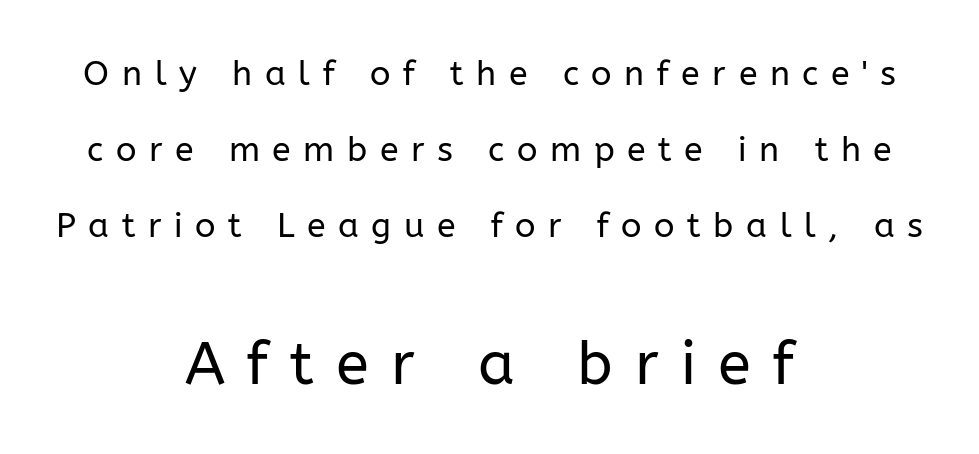
The image shows 60 px regular-weight sans-serif type, upright; set centered, loose line spacing (2.23x), unusually wide letter spacing (+0.37 em), not underlined; the second (bottom) block is 1.76x larger; low stroke contrast and a medium x-height.
